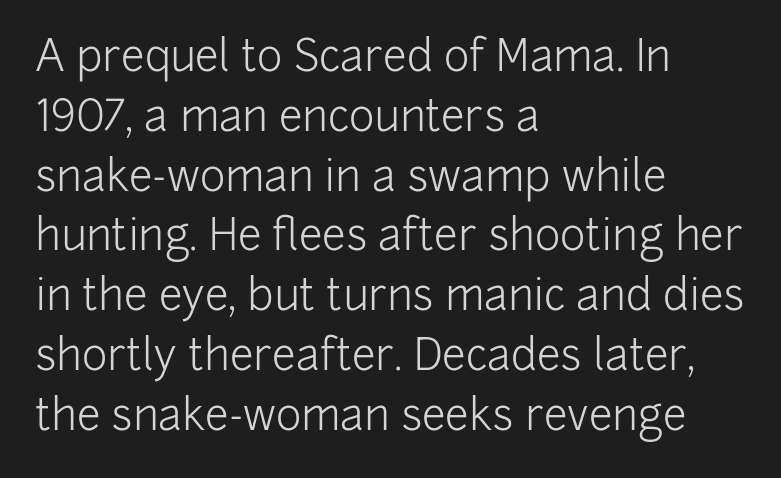
Q: Is the text bold? A: No.
Q: Is the text italic (slanted)? A: No, it is upright.
Q: Is the typeface a serif or a sans-serif typeface? A: Sans-serif.
Q: Is the text underlined? A: No.
Q: How is the paragraph aligned? A: Left-aligned.
Q: Is the spacing between letters normal or unusually wide? A: Normal.
Q: Is the spacing between lines tight, normal or loose? A: Normal.
Q: Width (condensed, normal, or wide)? A: Normal.
Q: Stroke contrast? A: Low.
Q: x-height? A: Medium.
Q: Monospaced? A: No.
